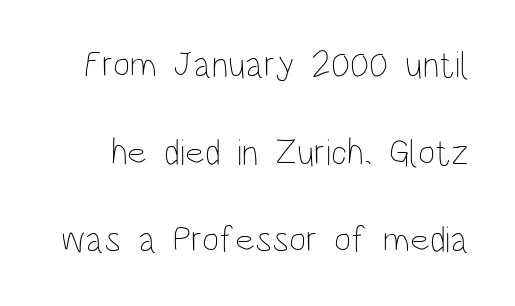
Summary of weight: not heavy and not bold. Honestly, the letter spacing is just normal — you wouldn't notice it. Spacing verdict: proportional, widths tailored to each character. In terms of leading, this rendering errs on the spacious side. Just letters on the line, the space beneath them empty.
